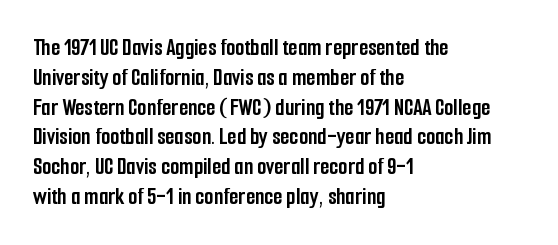
The image shows 24 px bold type, upright; set left-aligned, line spacing 1.24x, normal letter spacing, not underlined.
